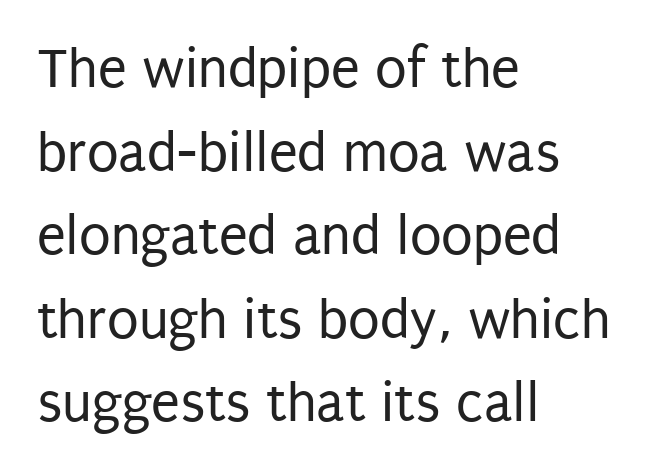
Q: Is the text bold? A: No.
Q: Is the text italic (slanted)? A: No, it is upright.
Q: Is the typeface a serif or a sans-serif typeface? A: Sans-serif.
Q: Is the text underlined? A: No.
Q: How is the paragraph aligned? A: Left-aligned.
Q: Is the spacing between letters normal or unusually wide? A: Normal.
Q: Is the spacing between lines tight, normal or loose? A: Normal.
Q: Width (condensed, normal, or wide)? A: Condensed.
Q: Stroke contrast? A: Low.
Q: x-height? A: Large.
Q: Monospaced? A: No.
